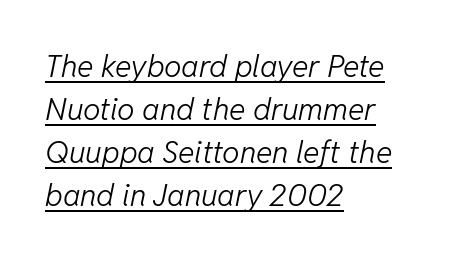
{"italic": "yes", "lean": "right", "slant_degrees": 11, "bold": "no", "weight": "light", "width": "normal", "stroke_contrast": "low", "x_height": "medium", "monospaced": "no", "underline": "yes", "align": "left", "line_spacing": "normal", "line_spacing_ratio": 1.39, "letter_spacing": "normal", "letter_spacing_em": 0.0, "glyph_px": 31}
